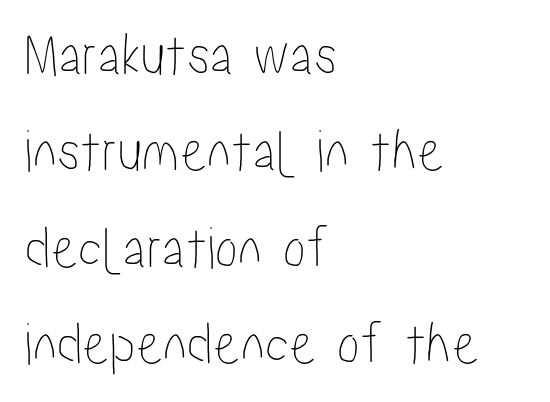
Q: Is the text italic (slanted)? A: No, it is upright.
Q: Is the text underlined? A: No.
Q: How is the paragraph aligned? A: Left-aligned.
Q: Is the spacing between letters normal or unusually wide? A: Normal.
Q: Is the spacing between lines tight, normal or loose? A: Normal.
Q: Width (condensed, normal, or wide)? A: Condensed.
Q: Stroke contrast? A: Low.
Q: x-height? A: Medium.
Q: Monospaced? A: No.
